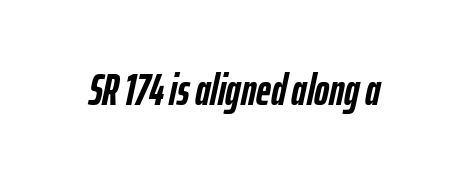
A clean baseline with only descenders dipping below it. The font's italic variant was chosen for this text. What stands out about the letter spacing? Nothing — it is the standard amount. This is heavy type, rendered in bold. This sample has the flowing, uneven cadence of proportional lettering.
